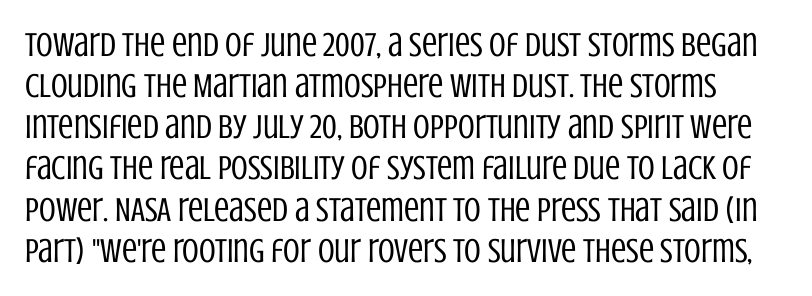
The image shows 34 px regular-weight, condensed sans-serif type, upright; set line spacing 1.21x, normal letter spacing, not underlined; low stroke contrast and a large x-height.
